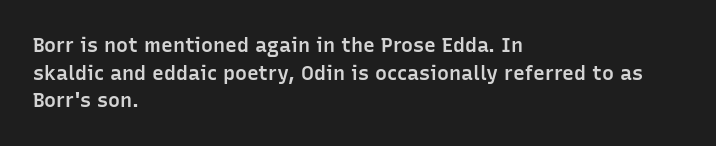
Q: Is the text bold? A: Semi-bold.
Q: Is the text italic (slanted)? A: No, it is upright.
Q: Is the text underlined? A: No.
Q: How is the paragraph aligned? A: Left-aligned.
Q: Is the spacing between letters normal or unusually wide? A: Normal.
Q: Is the spacing between lines tight, normal or loose? A: Normal.
